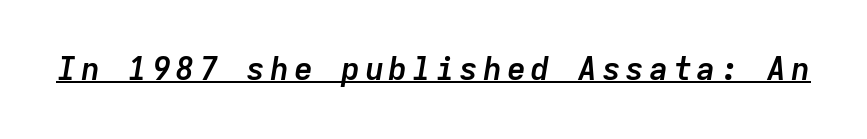
{"italic": "yes", "lean": "right", "slant_degrees": 9, "bold": "yes", "weight": "semibold", "width": "normal", "stroke_contrast": "low", "x_height": "medium", "monospaced": "yes", "underline": "yes", "glyph_px": 32}
